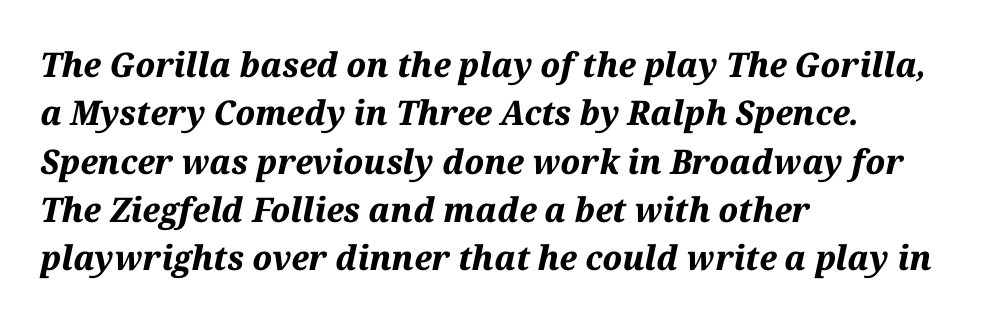
What's the leading like? Ordinary, nothing unusual. Italic: yes, the glyphs are oblique. You could not count columns in this text — the font is proportionally spaced. Leftover space on each line is placed entirely after the last word. Descender tails drop into unmarked territory.
